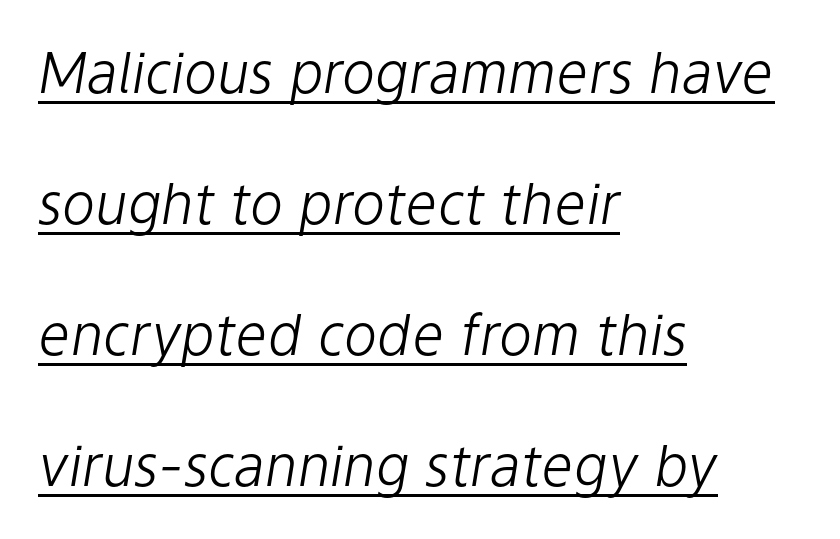
The image shows 56 px light type, italic (leaning right); set left-aligned, loose line spacing (2.34x), normal letter spacing, underlined; low stroke contrast and a medium x-height.
